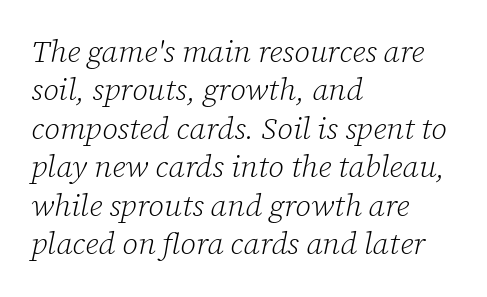
Q: Is the text bold? A: No.
Q: Is the text italic (slanted)? A: Yes, it leans right by about 12 degrees.
Q: Is the typeface a serif or a sans-serif typeface? A: Serif.
Q: Is the text underlined? A: No.
Q: How is the paragraph aligned? A: Left-aligned.
Q: Is the spacing between letters normal or unusually wide? A: Normal.
Q: Width (condensed, normal, or wide)? A: Normal.
Q: Stroke contrast? A: Low.
Q: x-height? A: Medium.
Q: Monospaced? A: No.
